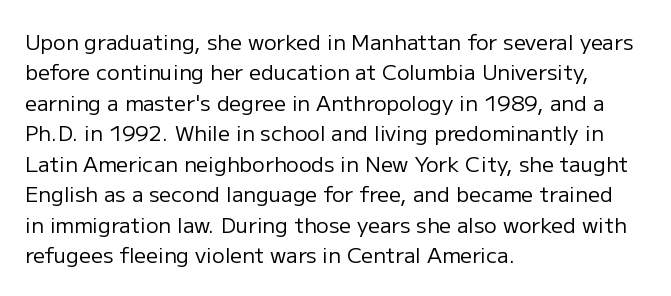
Q: Is the text bold? A: No.
Q: Is the text italic (slanted)? A: No, it is upright.
Q: Is the text underlined? A: No.
Q: How is the paragraph aligned? A: Left-aligned.
Q: Is the spacing between letters normal or unusually wide? A: Normal.
Q: Is the spacing between lines tight, normal or loose? A: Normal.
